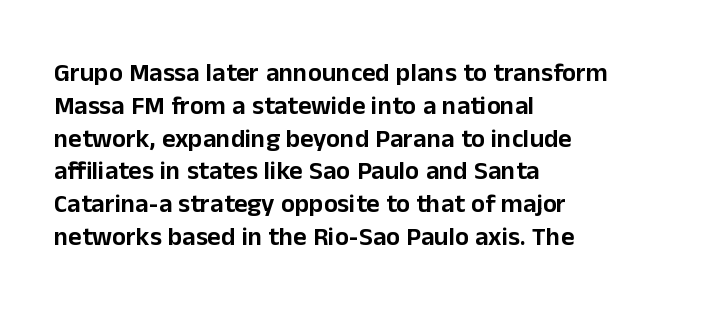
The image shows 26 px text type, upright; set left-aligned, normal line spacing (1.26x), normal letter spacing, not underlined.
